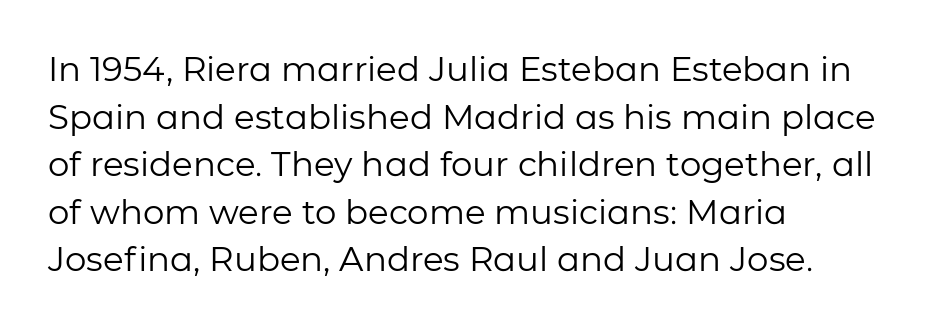
Q: Is the text bold? A: No.
Q: Is the text italic (slanted)? A: No, it is upright.
Q: Is the typeface a serif or a sans-serif typeface? A: Sans-serif.
Q: Is the text underlined? A: No.
Q: How is the paragraph aligned? A: Left-aligned.
Q: Is the spacing between letters normal or unusually wide? A: Normal.
Q: Is the spacing between lines tight, normal or loose? A: Normal.
Q: Width (condensed, normal, or wide)? A: Normal.
Q: Stroke contrast? A: Low.
Q: x-height? A: Medium.
Q: Monospaced? A: No.
